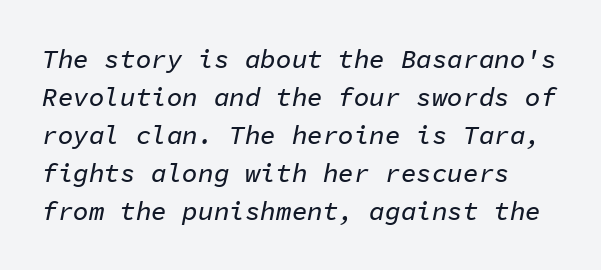
Q: Is the text italic (slanted)? A: Yes, it leans right by about 11 degrees.
Q: Is the text underlined? A: No.
Q: Is the spacing between letters normal or unusually wide? A: Normal.
Q: Is the spacing between lines tight, normal or loose? A: Normal.
